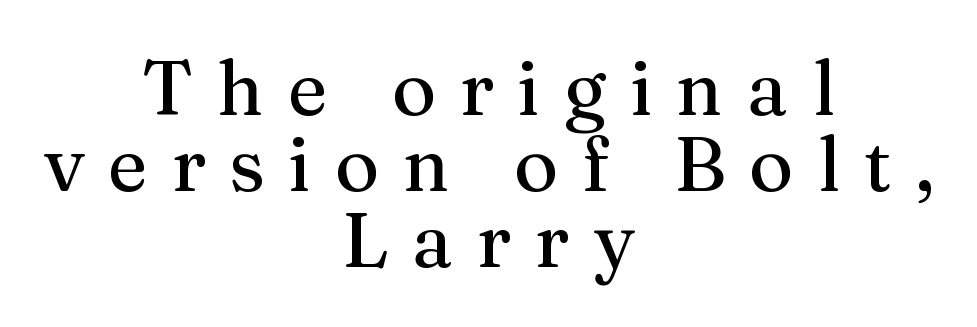
{"serif": "yes", "italic": "no", "width": "normal", "stroke_contrast": "medium", "x_height": "medium", "monospaced": "no", "underline": "no", "align": "center", "line_spacing": "tight", "line_spacing_ratio": 1.0, "letter_spacing": "wide", "letter_spacing_em": 0.31, "glyph_px": 76}
